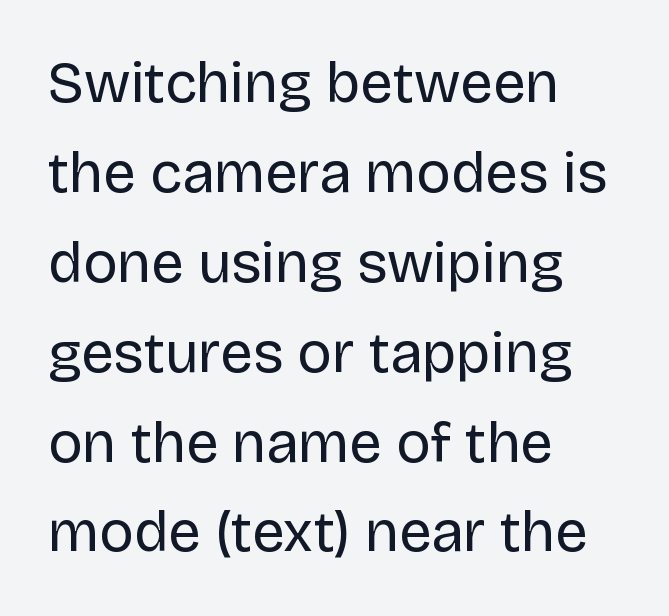
The image shows 58 px regular-weight sans-serif type, upright; set left-aligned, normal line spacing (1.55x), normal letter spacing, not underlined; low stroke contrast and a large x-height.
